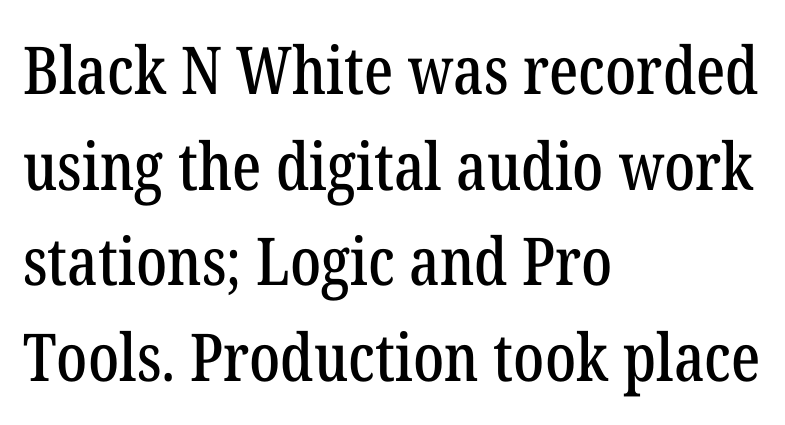
The image shows 66 px condensed serif type, upright; set left-aligned, normal line spacing (1.45x), normal letter spacing, not underlined; low stroke contrast and a medium x-height.
